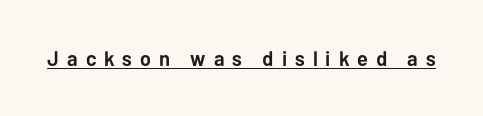
{"italic": "no", "bold": "yes", "underline": "yes", "letter_spacing": "wide", "letter_spacing_em": 0.38, "glyph_px": 21}
